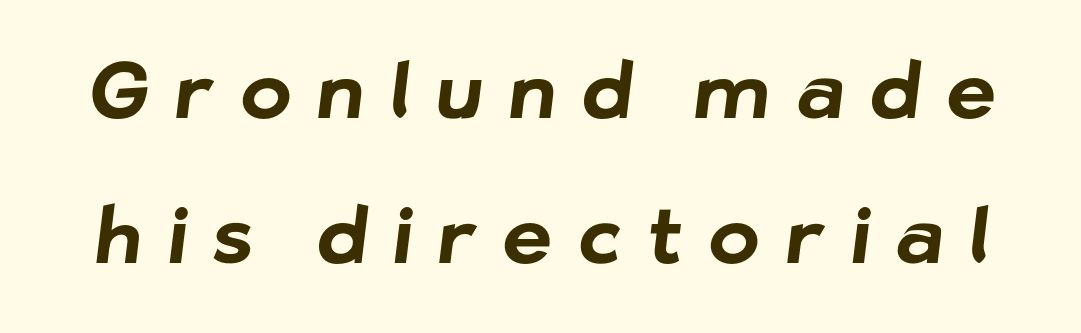
The image shows 77 px bold sans-serif type; set line spacing 1.88x, unusually wide letter spacing (+0.34 em), not underlined; low stroke contrast and a medium x-height.
